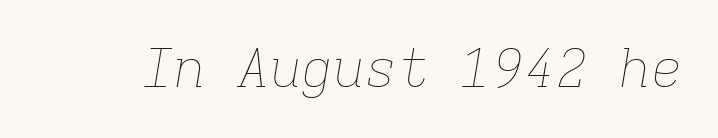
{"italic": "yes", "lean": "right", "slant_degrees": 9, "bold": "no", "weight": "thin", "width": "normal", "stroke_contrast": "low", "x_height": "medium", "monospaced": "yes", "underline": "no", "letter_spacing": "normal", "letter_spacing_em": 0.0, "glyph_px": 53}
